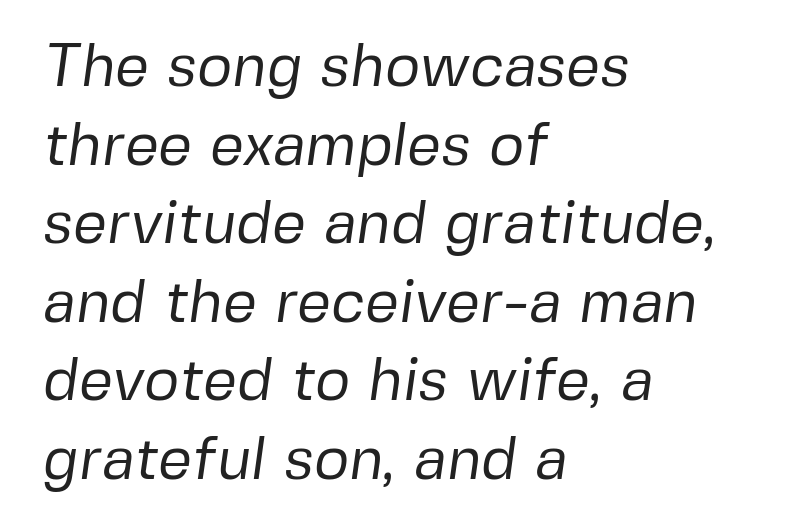
Horizontal alignment here is leftward, the default for most running prose. Type without underlining. The rendering uses a moderate line-height, typical for paragraphs. Regarding serifs, this sample does without them. Weight: regular or lighter. Between one letter and the next there's only the usual sliver of space.
